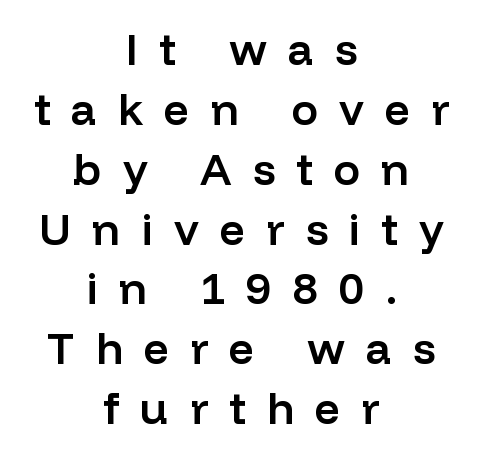
Q: Is the text bold? A: Semi-bold.
Q: Is the text italic (slanted)? A: No, it is upright.
Q: Is the typeface a serif or a sans-serif typeface? A: Sans-serif.
Q: Is the text underlined? A: No.
Q: How is the paragraph aligned? A: Centered.
Q: Is the spacing between letters normal or unusually wide? A: Unusually wide.
Q: Is the spacing between lines tight, normal or loose? A: Normal.
Q: Width (condensed, normal, or wide)? A: Normal.
Q: Stroke contrast? A: Low.
Q: x-height? A: Medium.
Q: Monospaced? A: No.
